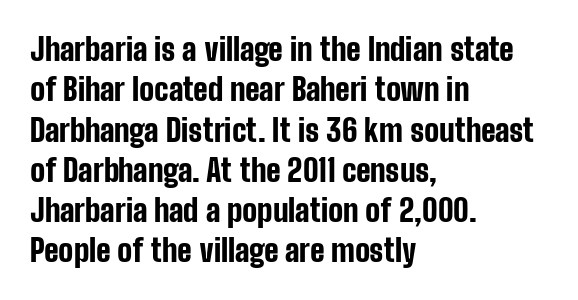
The gap between lines stays unmarked. A typesetter would mark this as roman, not italic. Thick stems and heavy bowls — unmistakably bold. Looks like regular typesetting: each glyph gets only the width it needs.
